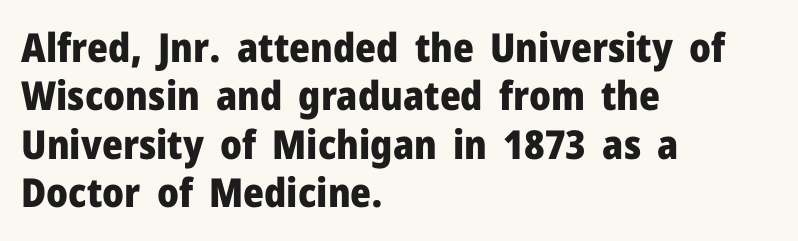
The image shows 40 px heavy sans-serif type, upright; set left-aligned, line spacing 1.21x, normal letter spacing, not underlined; low stroke contrast and a medium x-height.
